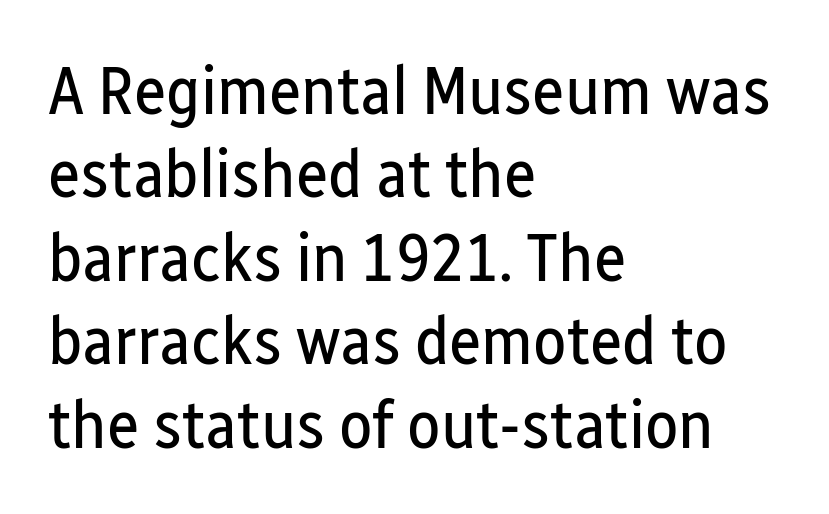
The image shows 69 px regular-weight, condensed sans-serif type, upright; set left-aligned, line spacing 1.21x, normal letter spacing, not underlined; low stroke contrast and a medium x-height.
